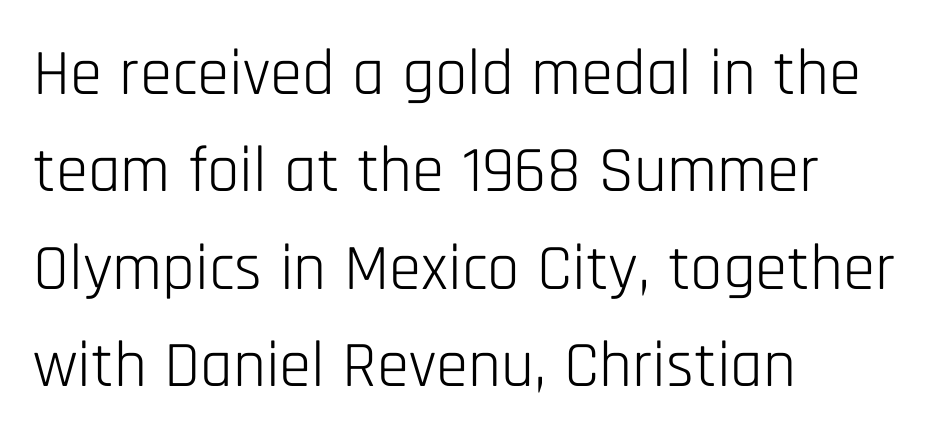
{"serif": "no", "italic": "no", "bold": "no", "weight": "light", "width": "condensed", "stroke_contrast": "low", "x_height": "large", "monospaced": "no", "underline": "no", "align": "left", "line_spacing": "normal", "line_spacing_ratio": 1.5, "letter_spacing": "normal", "letter_spacing_em": 0.0, "glyph_px": 65}
